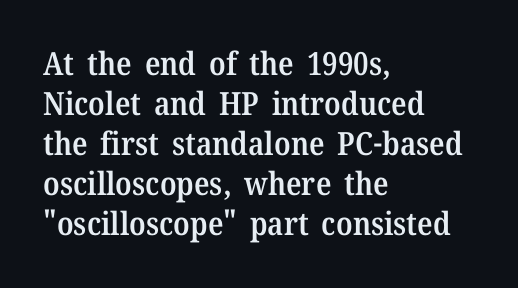
Q: Is the text bold? A: Semi-bold.
Q: Is the text italic (slanted)? A: No, it is upright.
Q: Is the typeface a serif or a sans-serif typeface? A: Serif.
Q: Is the text underlined? A: No.
Q: How is the paragraph aligned? A: Left-aligned.
Q: Is the spacing between letters normal or unusually wide? A: Normal.
Q: Is the spacing between lines tight, normal or loose? A: Normal.
Q: Width (condensed, normal, or wide)? A: Normal.
Q: Stroke contrast? A: Medium.
Q: x-height? A: Medium.
Q: Monospaced? A: No.
